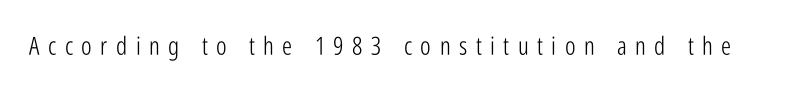
The image shows 25 px text type, upright; set unusually wide letter spacing (+0.34 em), not underlined.
